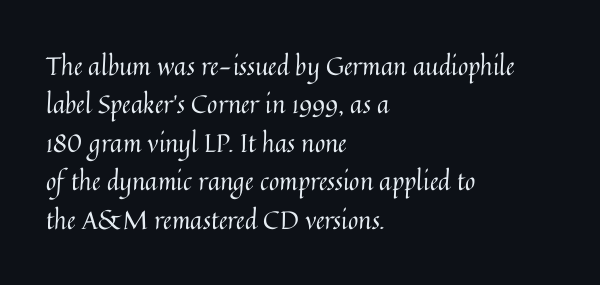
The image shows 25 px text type; set left-aligned, normal line spacing (1.54x), normal letter spacing, not underlined.
